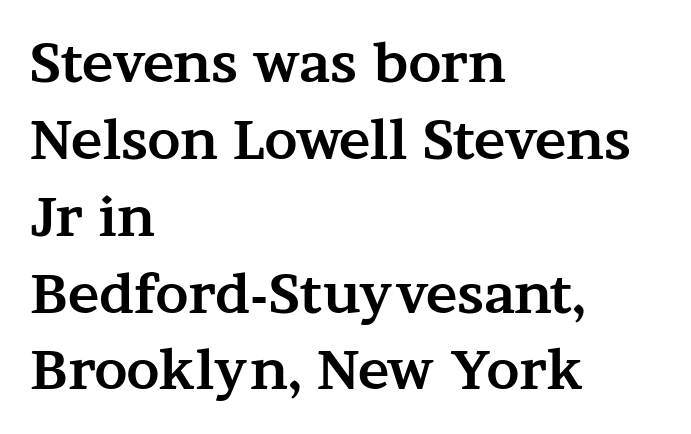
Italic? Not at all — the glyphs are vertical. Regarding serifs, this sample has them. The space between consecutive lines is moderate. These lines carry a lot of weight — the face is fully bold.
